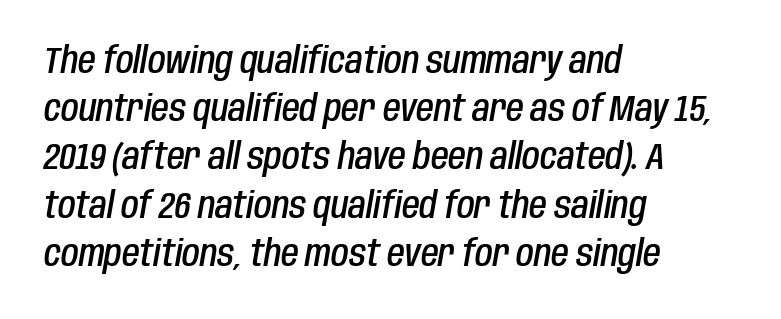
{"italic": "yes", "lean": "right", "slant_degrees": 10, "bold": "semi", "weight": "semibold", "width": "condensed", "stroke_contrast": "low", "x_height": "large", "monospaced": "no", "underline": "no", "align": "left", "line_spacing": "normal", "line_spacing_ratio": 1.34, "letter_spacing": "normal", "letter_spacing_em": 0.0, "glyph_px": 36}
